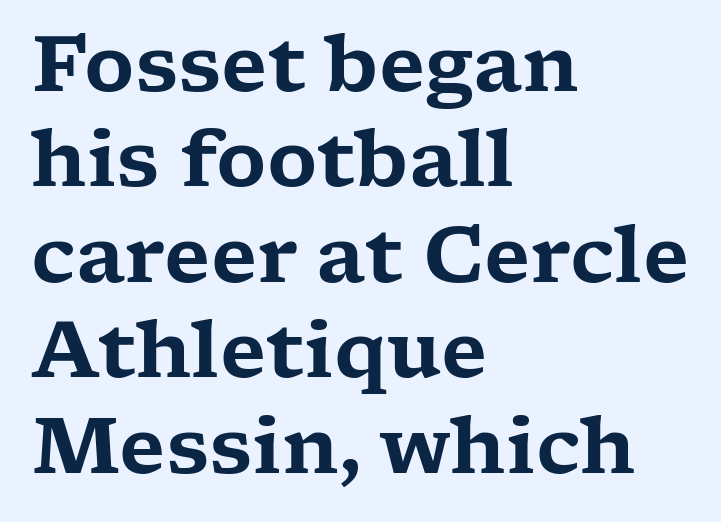
The line texture is even and compact thanks to regular tracking. Visually the block forms a straight wall on the left and a jagged coastline on the right. The glyphs in this specimen are seriffed. Has an underline been added? It has not. Think of a printed novel: that variable character pitch is what you see here. Style check: upright.
